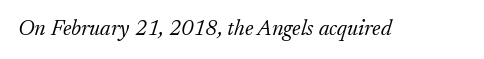
Q: Is the text bold? A: No.
Q: Is the text italic (slanted)? A: Yes, it leans right by about 17 degrees.
Q: Is the text underlined? A: No.
Q: Is the spacing between letters normal or unusually wide? A: Normal.
